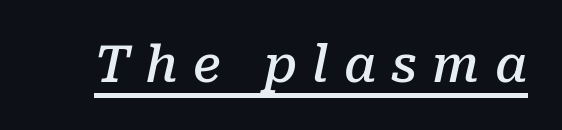
Q: Is the text bold? A: Semi-bold.
Q: Is the text italic (slanted)? A: Yes, it leans right by about 10 degrees.
Q: Is the typeface a serif or a sans-serif typeface? A: Serif.
Q: Is the text underlined? A: Yes.
Q: Is the spacing between letters normal or unusually wide? A: Unusually wide.
Q: Width (condensed, normal, or wide)? A: Normal.
Q: Stroke contrast? A: Low.
Q: x-height? A: Medium.
Q: Monospaced? A: No.
